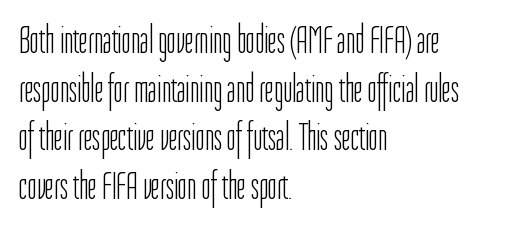
The image shows 39 px light, condensed sans-serif type, upright; set left-aligned, normal line spacing (1.25x), normal letter spacing, not underlined; low stroke contrast and a medium x-height.
